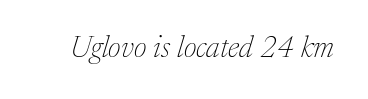
Q: Is the text bold? A: No.
Q: Is the text italic (slanted)? A: Yes, it leans right by about 17 degrees.
Q: Is the typeface a serif or a sans-serif typeface? A: Serif.
Q: Is the text underlined? A: No.
Q: Is the spacing between letters normal or unusually wide? A: Normal.
Q: Width (condensed, normal, or wide)? A: Normal.
Q: Stroke contrast? A: Medium.
Q: x-height? A: Medium.
Q: Monospaced? A: No.
